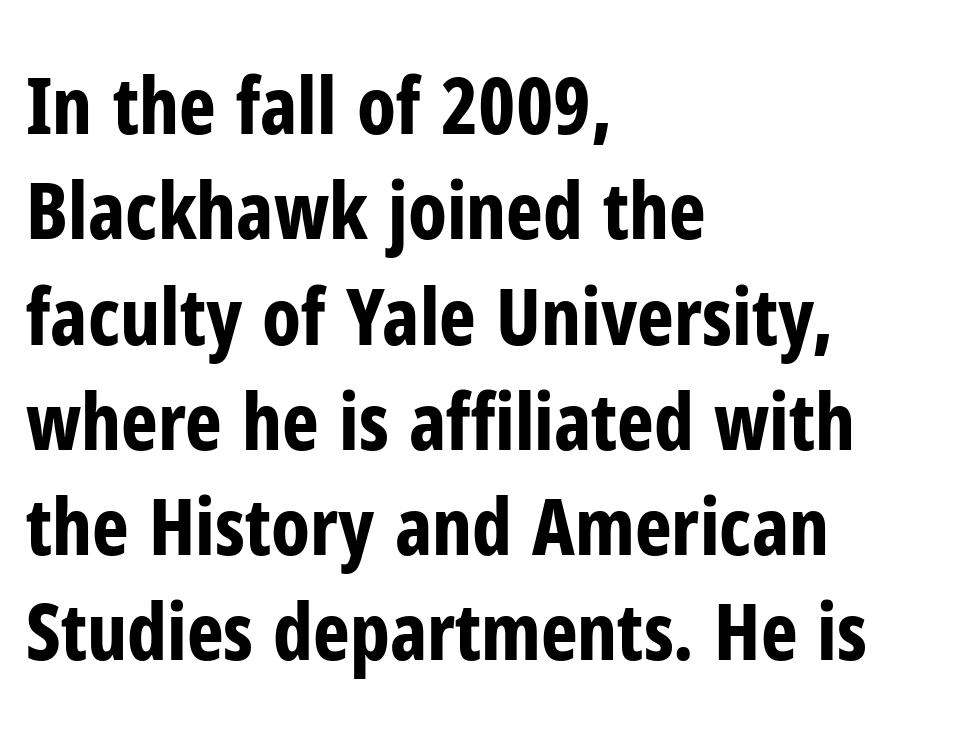
Horizontally, the lines are justified to the leading edge only. The designer went with a sans here, leaving each stem footless. In terms of posture, this sample is upright. Weight: bold. These lines sit exactly where default settings would place them.
